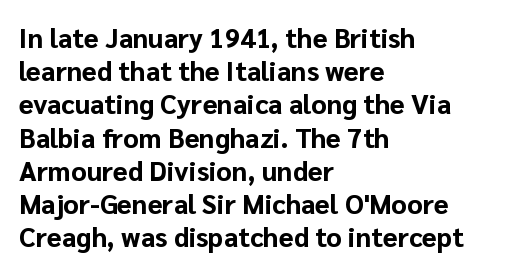
The image shows 27 px bold type, upright; set left-aligned, line spacing 1.23x, normal letter spacing, not underlined.
